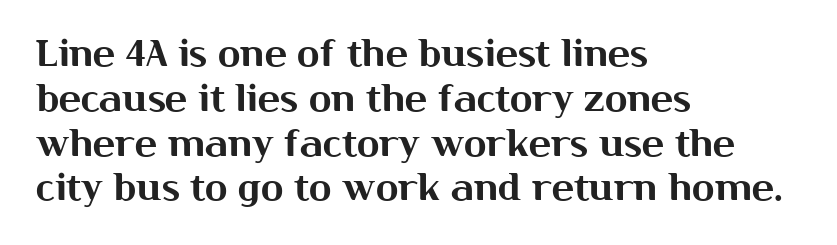
Anything drawn beneath the words? Only blank space. The type family on display is of the sans-serif kind. Looks like regular typesetting: each glyph gets only the width it needs. Nope, not italic — everything's standing straight.
